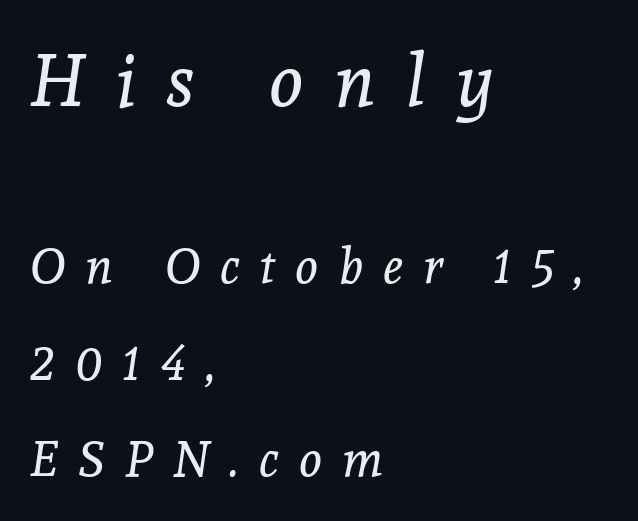
Does the lettering tilt? It does — this is italic. The typeface chosen for these lines features serifs. The letters look calm and open, with moderate or lighter stems. You could not count columns in this text — the font is proportionally spaced. Two sizes are in play, and the larger belongs to the first block. Only glyphs here, with clear space below each row.
